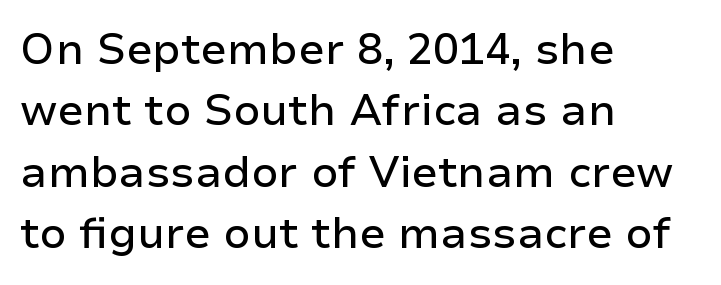
The image shows 43 px sans-serif type, upright; set left-aligned, normal line spacing (1.43x), normal letter spacing, not underlined; low stroke contrast and a medium x-height.
